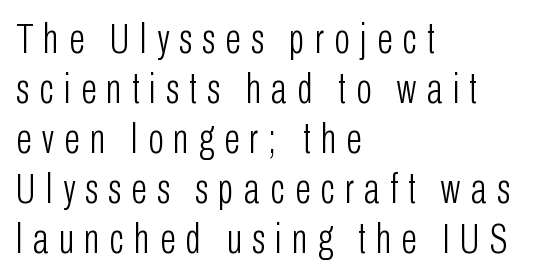
Q: Is the text bold? A: No.
Q: Is the text italic (slanted)? A: No, it is upright.
Q: Is the typeface a serif or a sans-serif typeface? A: Sans-serif.
Q: Is the text underlined? A: No.
Q: How is the paragraph aligned? A: Left-aligned.
Q: Is the spacing between letters normal or unusually wide? A: Unusually wide.
Q: Width (condensed, normal, or wide)? A: Condensed.
Q: Stroke contrast? A: Low.
Q: x-height? A: Medium.
Q: Monospaced? A: No.
